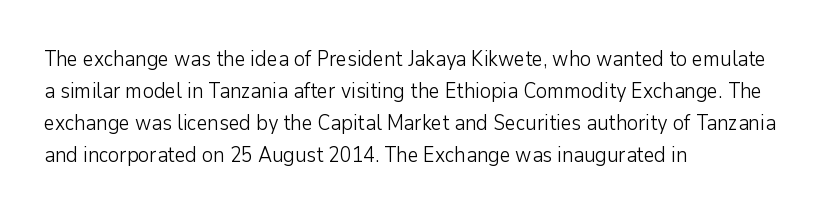
Vertical strokes here are truly vertical. The paragraph has a hard left edge and a soft right edge. The rendering uses a moderate line-height, typical for paragraphs. The cut favours lightness, reaching ordinary text weight at its darkest.
